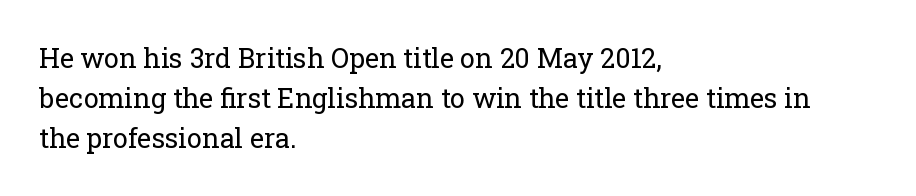
{"italic": "no", "bold": "no", "underline": "no", "align": "left", "line_spacing": "normal", "line_spacing_ratio": 1.49, "letter_spacing": "normal", "letter_spacing_em": 0.0, "glyph_px": 27}
